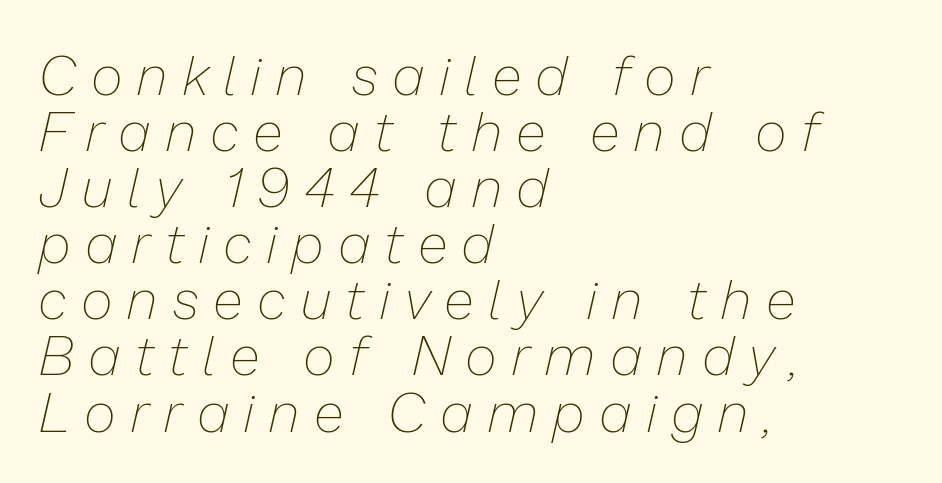
Q: Is the text bold? A: No.
Q: Is the text italic (slanted)? A: Yes, it leans right by about 13 degrees.
Q: Is the text underlined? A: No.
Q: How is the paragraph aligned? A: Left-aligned.
Q: Is the spacing between letters normal or unusually wide? A: Unusually wide.
Q: Is the spacing between lines tight, normal or loose? A: Tight.
Q: Width (condensed, normal, or wide)? A: Normal.
Q: Stroke contrast? A: Low.
Q: x-height? A: Medium.
Q: Monospaced? A: No.
